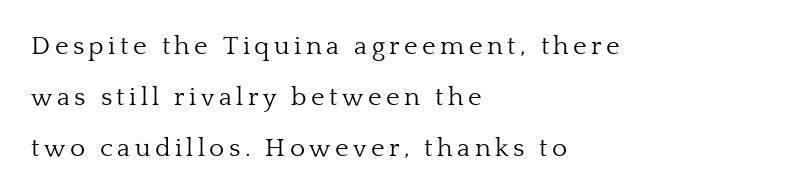
Underlining? Definitely not there. A great deal of white space separates one row of letters from the next. Think standard paragraph weight, or any step lighter than that. Unlike italic type, these characters show no tilt at all. The paragraph shown leans on its left margin.
